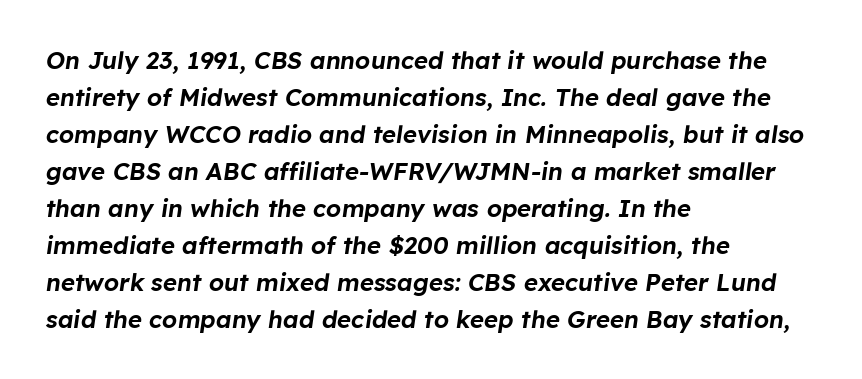
The image shows 24 px text type, italic (leaning right); set left-aligned, normal line spacing (1.54x), normal letter spacing, not underlined.
